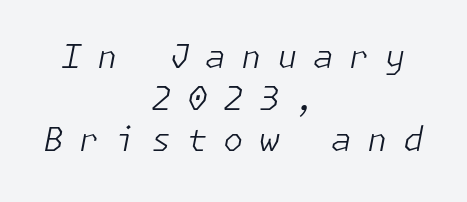
The image shows 33 px light type, italic (leaning right); set centered, normal line spacing (1.26x), unusually wide letter spacing (+0.47 em), not underlined; low stroke contrast and a medium x-height.
